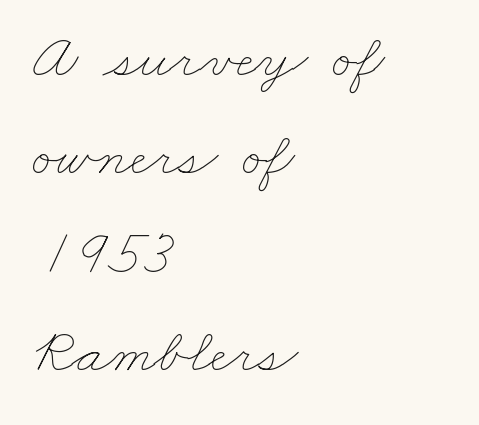
The image shows 63 px thin, wide type; set left-aligned, normal line spacing (1.56x), normal letter spacing, not underlined; low stroke contrast and a small x-height.
